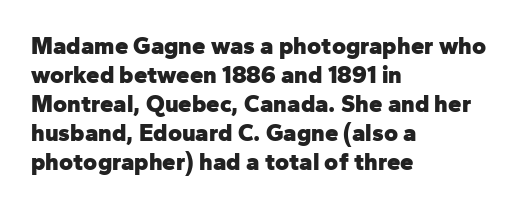
The image shows 24 px bold type, upright; set left-aligned, line spacing 1.21x, normal letter spacing, not underlined.
